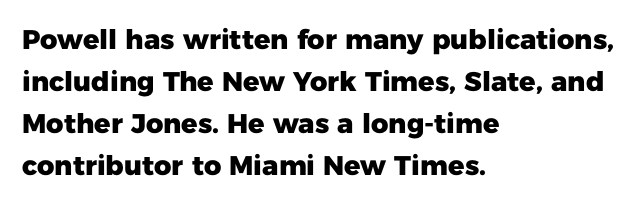
The image shows 27 px bold type, upright; set left-aligned, normal line spacing (1.56x), normal letter spacing, not underlined.
